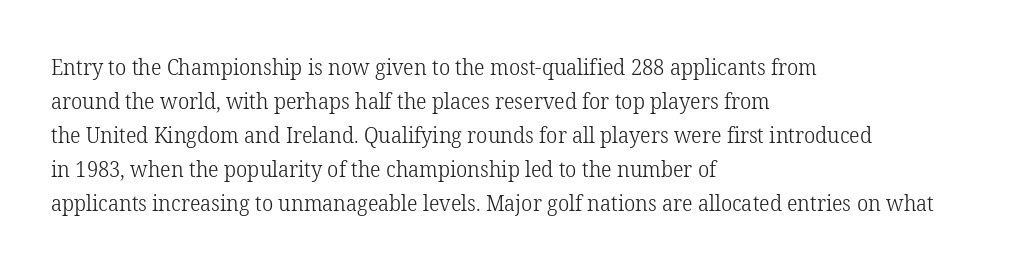
{"italic": "no", "bold": "no", "underline": "no", "align": "left", "line_spacing": "normal", "line_spacing_ratio": 1.55, "letter_spacing": "normal", "letter_spacing_em": 0.0, "glyph_px": 22}
